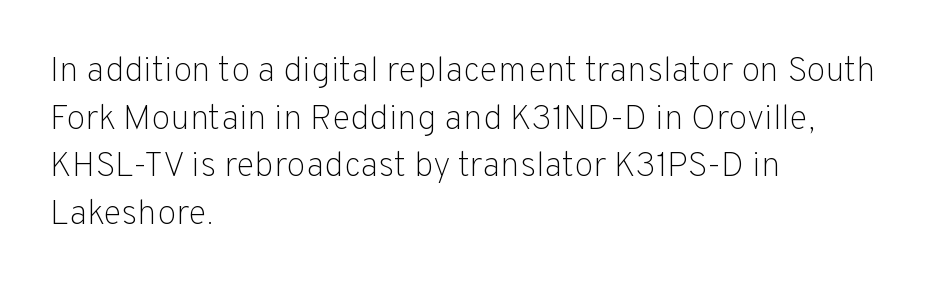
{"serif": "no", "italic": "no", "bold": "no", "weight": "light", "width": "normal", "stroke_contrast": "low", "x_height": "medium", "monospaced": "no", "underline": "no", "align": "left", "line_spacing": "normal", "line_spacing_ratio": 1.36, "letter_spacing": "normal", "letter_spacing_em": 0.0, "glyph_px": 35}
